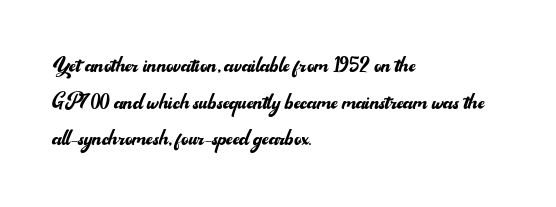
The image shows 28 px regular-weight sans-serif type; set left-aligned, normal line spacing (1.31x), normal letter spacing, not underlined; medium stroke contrast and a small x-height.
